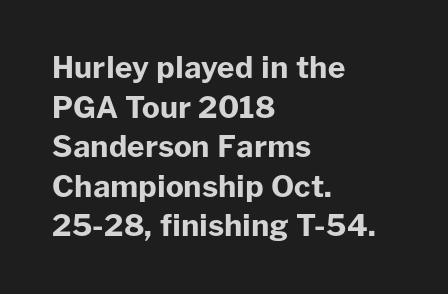
{"serif": "no", "italic": "no", "bold": "yes", "weight": "bold", "width": "normal", "stroke_contrast": "low", "x_height": "medium", "monospaced": "no", "underline": "no", "align": "left", "line_spacing": "normal", "line_spacing_ratio": 1.32, "letter_spacing": "normal", "letter_spacing_em": 0.0, "glyph_px": 30}
